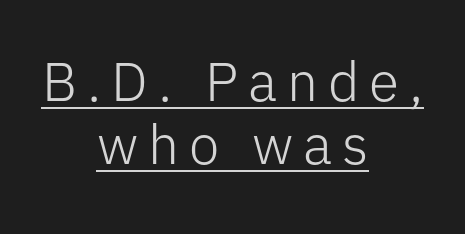
{"serif": "no", "italic": "no", "bold": "no", "weight": "light", "width": "normal", "stroke_contrast": "low", "x_height": "medium", "monospaced": "no", "underline": "yes", "align": "center", "line_spacing": "tight", "line_spacing_ratio": 1.15, "glyph_px": 55}
